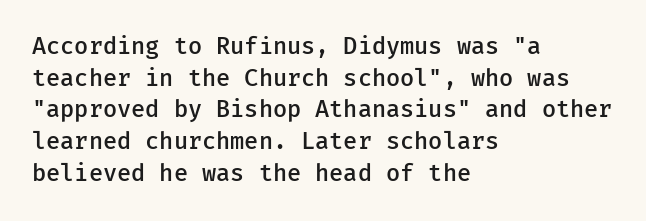
{"italic": "no", "bold": "semi", "underline": "no", "align": "left", "line_spacing": "normal", "line_spacing_ratio": 1.38, "letter_spacing": "normal", "letter_spacing_em": 0.0, "glyph_px": 23}
